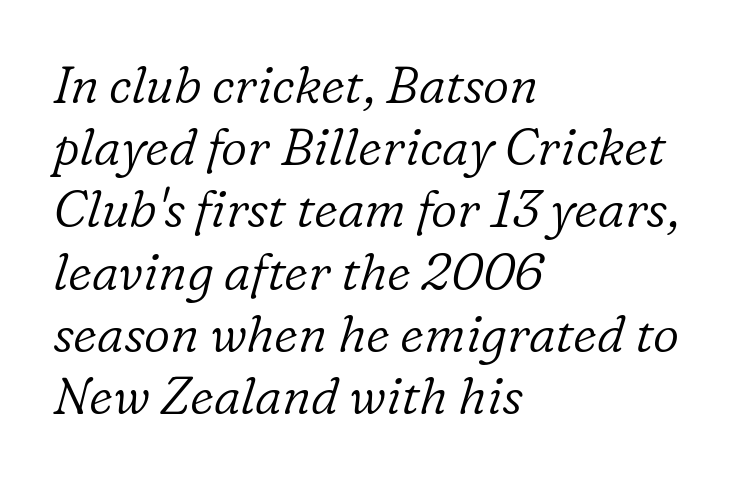
Q: Is the text bold? A: No.
Q: Is the text italic (slanted)? A: Yes, it leans right by about 16 degrees.
Q: Is the typeface a serif or a sans-serif typeface? A: Serif.
Q: Is the text underlined? A: No.
Q: How is the paragraph aligned? A: Left-aligned.
Q: Is the spacing between letters normal or unusually wide? A: Normal.
Q: Width (condensed, normal, or wide)? A: Normal.
Q: Stroke contrast? A: Low.
Q: x-height? A: Medium.
Q: Monospaced? A: No.
